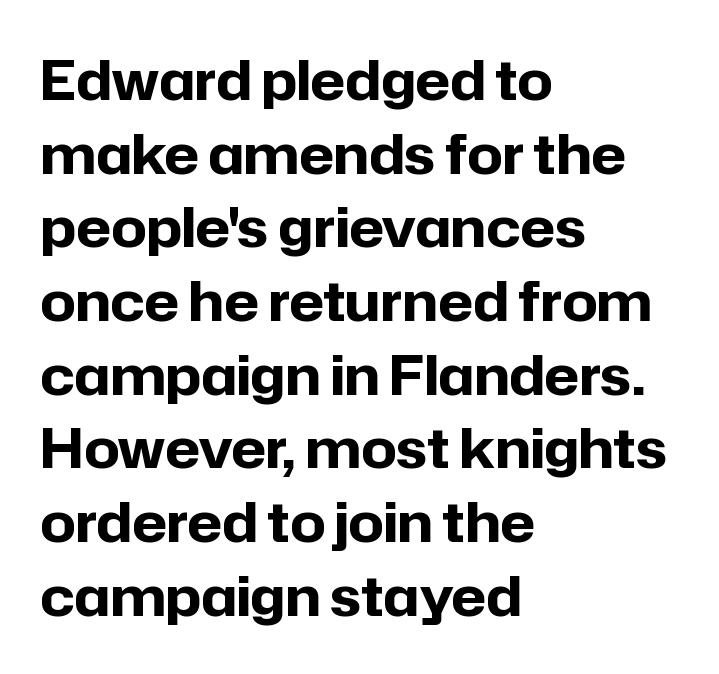
Q: Is the text bold? A: Yes.
Q: Is the text italic (slanted)? A: No, it is upright.
Q: Is the typeface a serif or a sans-serif typeface? A: Sans-serif.
Q: Is the text underlined? A: No.
Q: How is the paragraph aligned? A: Left-aligned.
Q: Is the spacing between letters normal or unusually wide? A: Normal.
Q: Is the spacing between lines tight, normal or loose? A: Normal.
Q: Width (condensed, normal, or wide)? A: Normal.
Q: Stroke contrast? A: Low.
Q: x-height? A: Medium.
Q: Monospaced? A: No.
